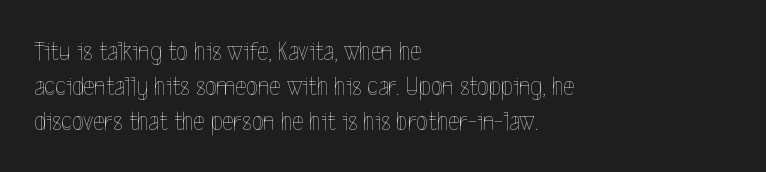
{"italic": "no", "bold": "no", "underline": "no", "align": "left", "line_spacing": "normal", "line_spacing_ratio": 1.29, "letter_spacing": "normal", "letter_spacing_em": 0.0, "glyph_px": 27}
